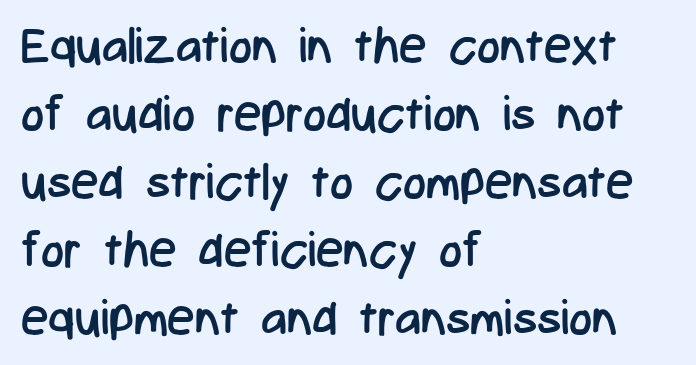
{"serif": "no", "italic": "no", "bold": "no", "weight": "regular", "width": "condensed", "stroke_contrast": "low", "x_height": "medium", "monospaced": "no", "underline": "no", "align": "left", "line_spacing": "normal", "line_spacing_ratio": 1.39, "letter_spacing": "normal", "letter_spacing_em": 0.0, "glyph_px": 49}
